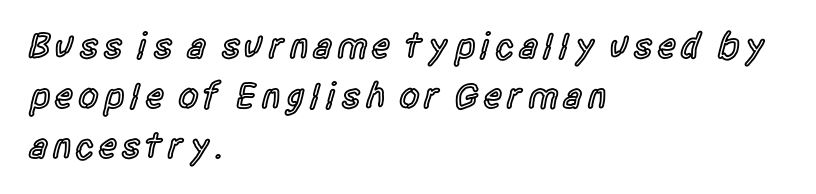
{"serif": "no", "bold": "semi", "weight": "semibold", "width": "condensed", "x_height": "large", "monospaced": "no", "underline": "no", "align": "left", "line_spacing": "normal", "line_spacing_ratio": 1.35, "glyph_px": 37}
